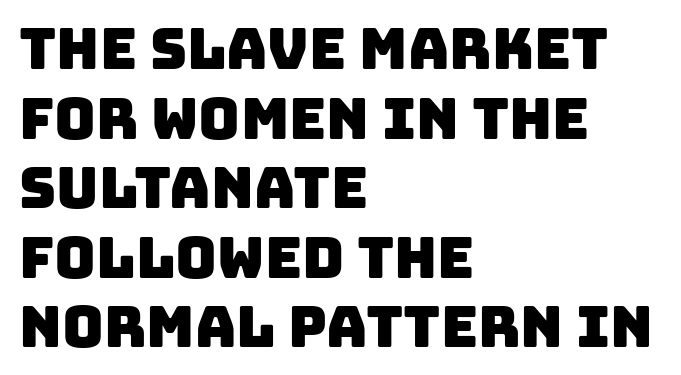
The image shows 57 px sans-serif type; set left-aligned, line spacing 1.22x, normal letter spacing, not underlined; low stroke contrast and a large x-height.
